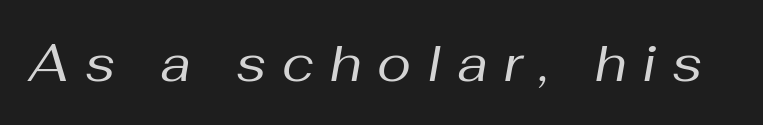
The image shows 51 px regular-weight type, italic (leaning right); set unusually wide letter spacing (+0.31 em), not underlined; medium stroke contrast and a medium x-height.
